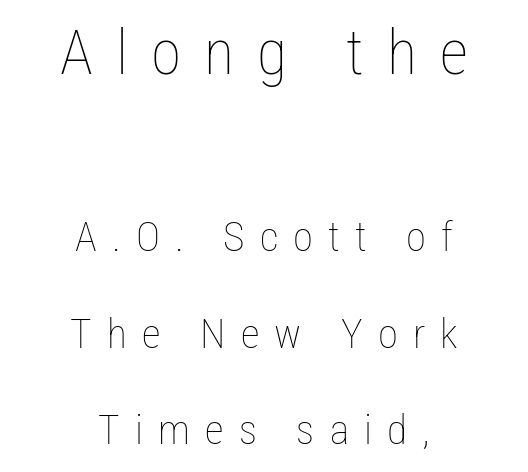
Q: Is the text bold? A: No.
Q: Is the text italic (slanted)? A: No, it is upright.
Q: Is the text underlined? A: No.
Q: How is the paragraph aligned? A: Centered.
Q: Is the spacing between letters normal or unusually wide? A: Unusually wide.
Q: Is the spacing between lines tight, normal or loose? A: Loose.
Q: Which block of text is set in a larger size, the first (top) or the second (bottom)? A: The first (top) one.
Q: Width (condensed, normal, or wide)? A: Condensed.
Q: Stroke contrast? A: Low.
Q: x-height? A: Medium.
Q: Monospaced? A: No.
